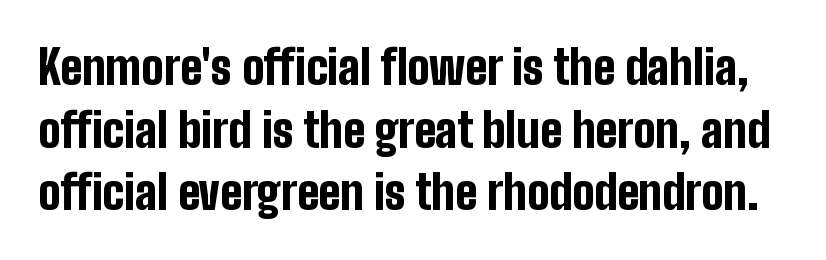
{"serif": "no", "italic": "no", "bold": "yes", "weight": "bold", "width": "condensed", "stroke_contrast": "low", "x_height": "medium", "monospaced": "no", "underline": "no", "line_spacing": "normal", "line_spacing_ratio": 1.33, "letter_spacing": "normal", "letter_spacing_em": 0.0, "glyph_px": 47}
